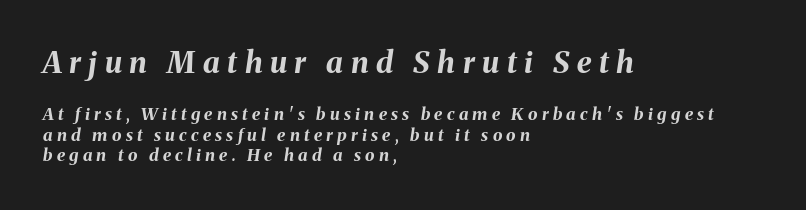
The image shows 30 px bold type, italic (leaning right); set left-aligned, line spacing 1.21x, unusually wide letter spacing (+0.25 em), not underlined; the first (top) block is 1.76x larger; medium stroke contrast and a medium x-height.
